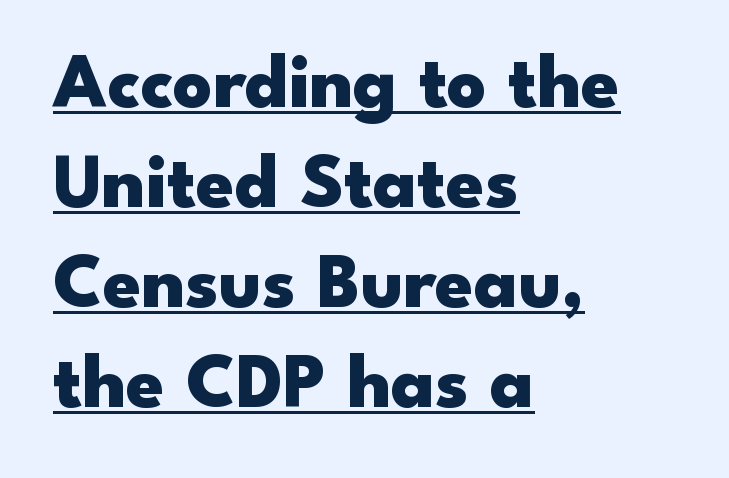
The axis of the letterforms is exactly vertical. A full-strength bold gives these letters their thick strokes. One glance says typical: line gaps are just what's usual. Descenders here cross a horizontal rule under the line. Serifs: no, the terminals of the letterforms are clean. Honestly, the letter spacing is just normal — you wouldn't notice it.
